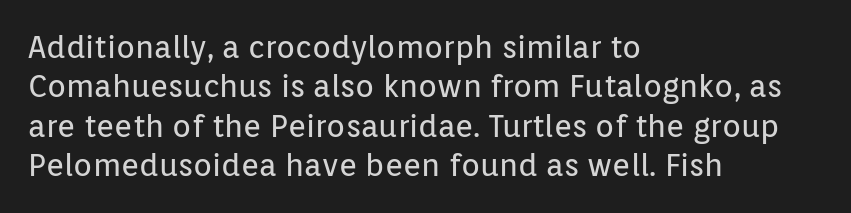
{"serif": "no", "italic": "no", "bold": "no", "weight": "regular", "width": "normal", "stroke_contrast": "low", "x_height": "medium", "monospaced": "no", "underline": "no", "align": "left", "line_spacing": "normal", "line_spacing_ratio": 1.27, "letter_spacing": "normal", "letter_spacing_em": 0.0, "glyph_px": 31}
